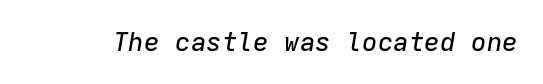
{"italic": "yes", "lean": "right", "slant_degrees": 9, "underline": "no", "letter_spacing": "normal", "letter_spacing_em": 0.0, "glyph_px": 26}
